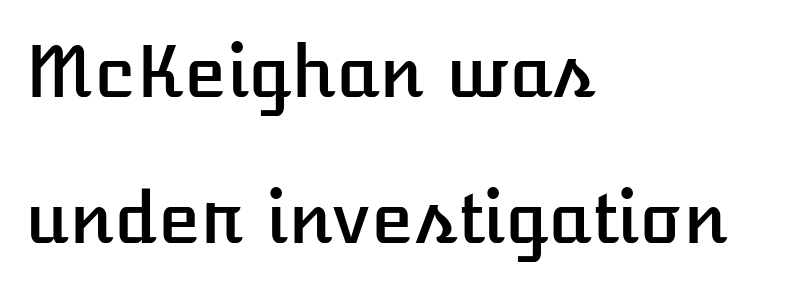
{"italic": "no", "width": "normal", "stroke_contrast": "low", "x_height": "medium", "monospaced": "no", "underline": "no", "align": "left", "line_spacing": "loose", "line_spacing_ratio": 2.09, "letter_spacing": "normal", "letter_spacing_em": 0.0, "glyph_px": 70}
